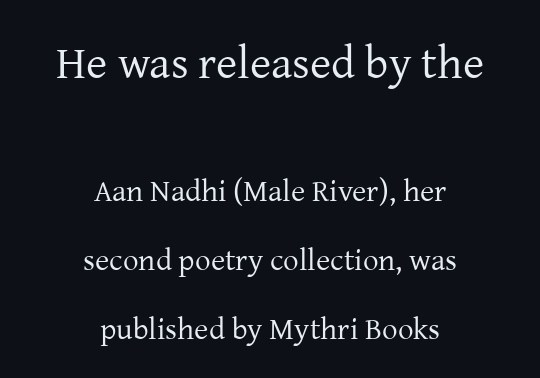
{"serif": "yes", "italic": "no", "bold": "no", "weight": "regular", "width": "normal", "stroke_contrast": "low", "x_height": "medium", "monospaced": "no", "underline": "no", "align": "center", "line_spacing": "loose", "line_spacing_ratio": 2.22, "letter_spacing": "normal", "letter_spacing_em": 0.0, "larger_block": "first", "size_ratio": 1.48, "glyph_px": 46}
